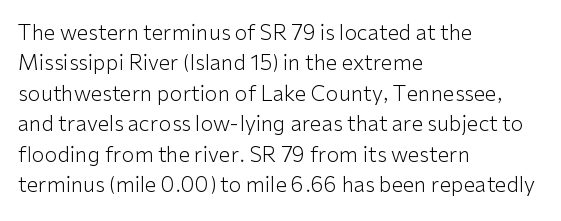
The image shows 21 px text type, upright; set left-aligned, normal line spacing (1.45x), normal letter spacing, not underlined.
